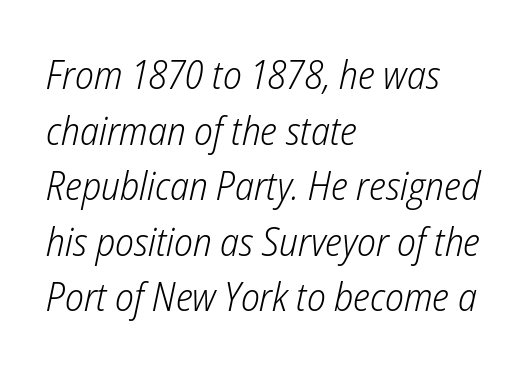
Leading: standard. Compared with typical body copy, the letter spacing here is the same. Stems here are at most as thick as an everyday book face. The space beneath each line is pristine and unruled. Think of a printed novel: that variable character pitch is what you see here. All the whitespace from short lines collects on the right.
